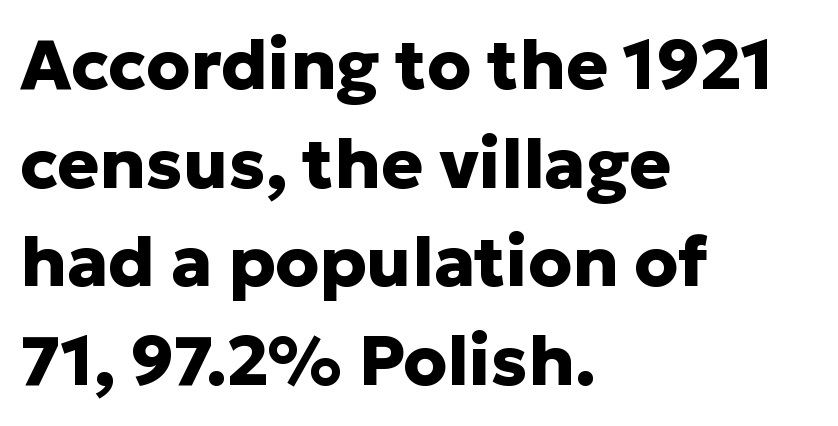
The image shows 70 px heavy sans-serif type, upright; set left-aligned, normal line spacing (1.41x), normal letter spacing, not underlined; low stroke contrast and a medium x-height.
